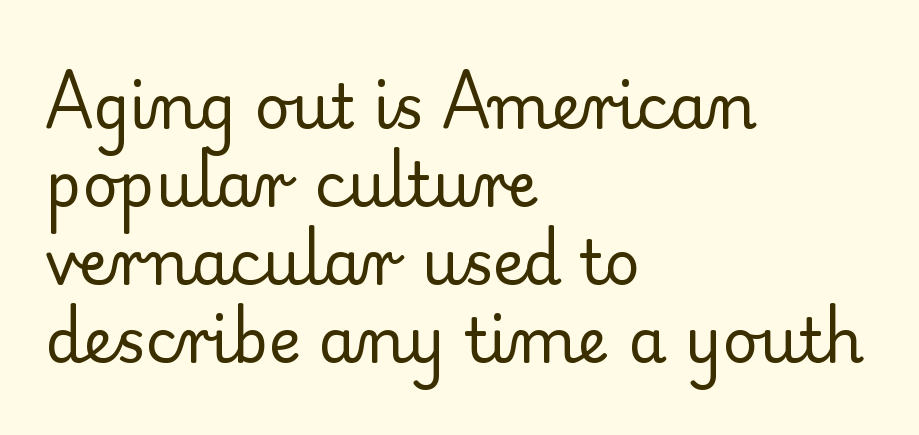
Q: Is the text bold? A: No.
Q: Is the text italic (slanted)? A: No, it is upright.
Q: Is the typeface a serif or a sans-serif typeface? A: Serif.
Q: Is the text underlined? A: No.
Q: How is the paragraph aligned? A: Left-aligned.
Q: Is the spacing between letters normal or unusually wide? A: Normal.
Q: Is the spacing between lines tight, normal or loose? A: Normal.
Q: Width (condensed, normal, or wide)? A: Normal.
Q: Stroke contrast? A: Low.
Q: x-height? A: Small.
Q: Monospaced? A: No.
